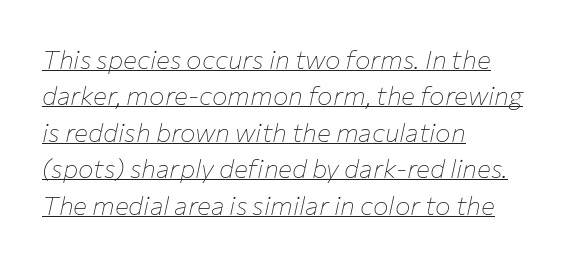
The image shows 26 px text type, italic (leaning right); set left-aligned, normal line spacing (1.4x), normal letter spacing, underlined.
